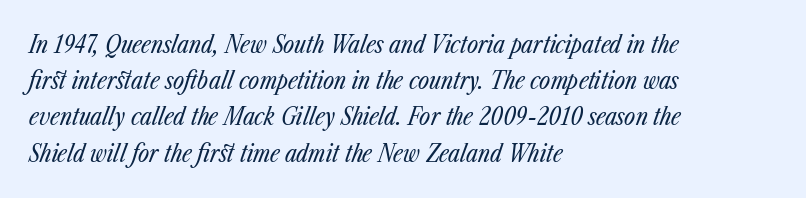
The image shows 24 px text type, italic (leaning right); set left-aligned, normal line spacing (1.51x), normal letter spacing, not underlined.
